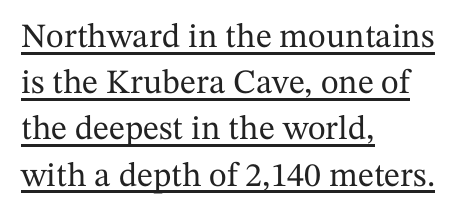
Q: Is the text italic (slanted)? A: No, it is upright.
Q: Is the typeface a serif or a sans-serif typeface? A: Serif.
Q: Is the text underlined? A: Yes.
Q: How is the paragraph aligned? A: Left-aligned.
Q: Is the spacing between letters normal or unusually wide? A: Normal.
Q: Is the spacing between lines tight, normal or loose? A: Normal.
Q: Width (condensed, normal, or wide)? A: Normal.
Q: Stroke contrast? A: Medium.
Q: x-height? A: Medium.
Q: Monospaced? A: No.
